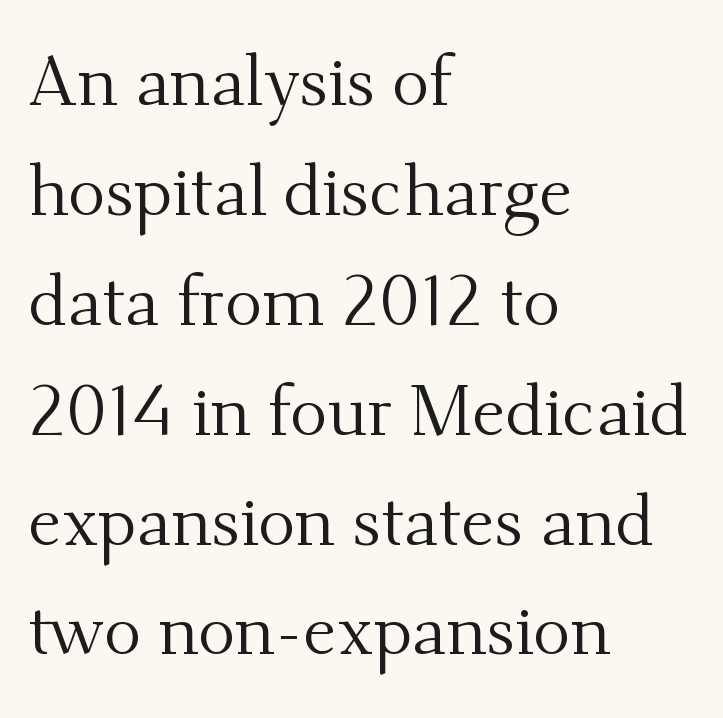
The image shows 70 px regular-weight serif type, upright; set left-aligned, normal line spacing (1.57x), normal letter spacing, not underlined; medium stroke contrast and a small x-height.
